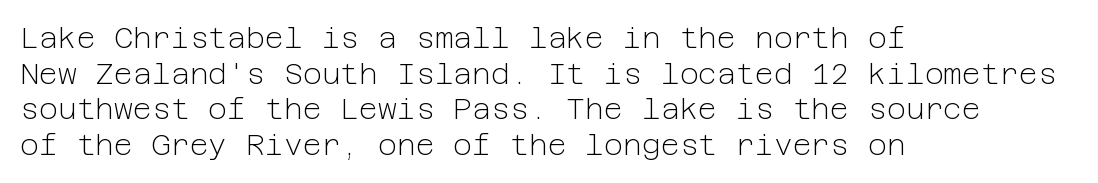
The image shows 29 px light sans-serif type, upright; set left-aligned, line spacing 1.23x, normal letter spacing, not underlined; low stroke contrast and a medium x-height.
